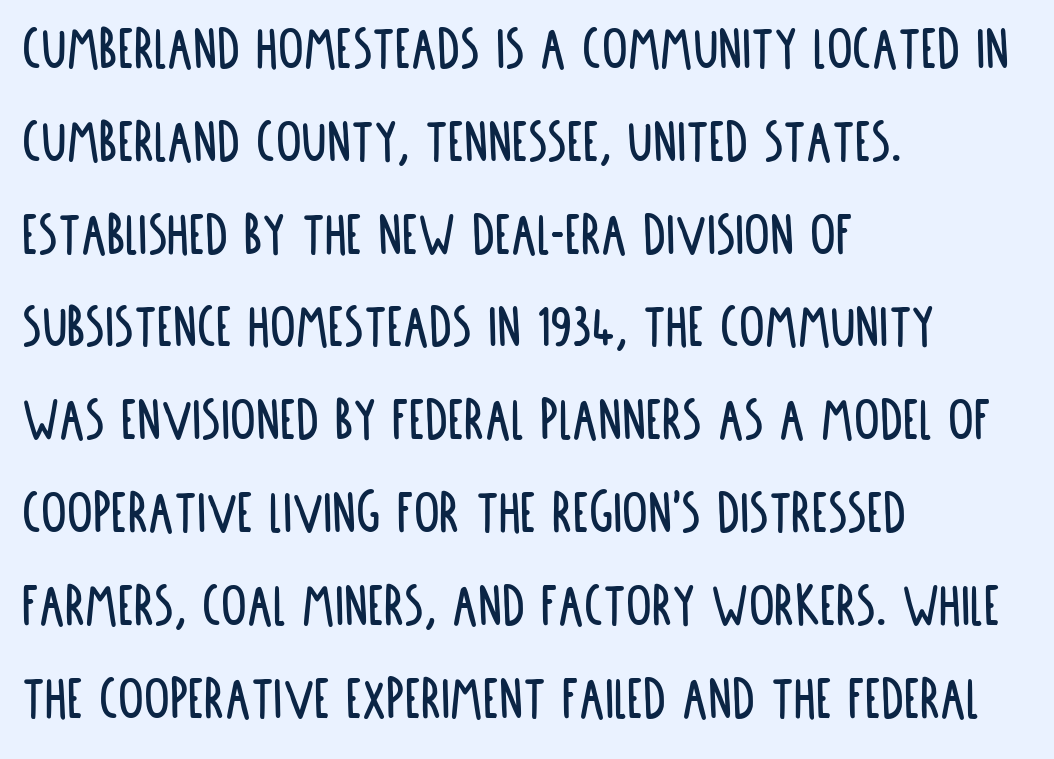
{"serif": "no", "italic": "no", "width": "condensed", "stroke_contrast": "low", "x_height": "large", "monospaced": "no", "underline": "no", "align": "left", "line_spacing": "normal", "line_spacing_ratio": 1.45, "letter_spacing": "normal", "letter_spacing_em": 0.0, "glyph_px": 64}
